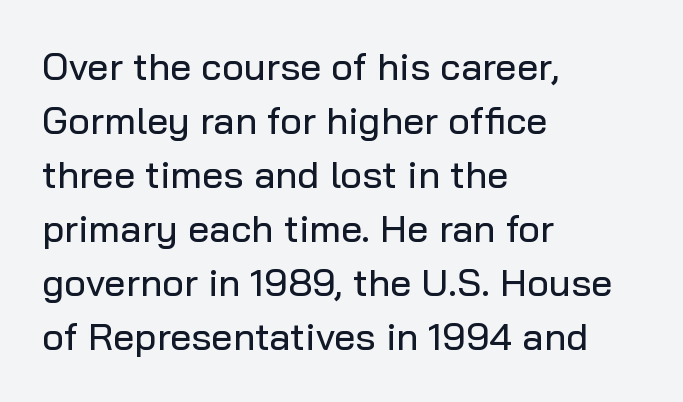
The image shows 38 px sans-serif type, upright; set left-aligned, normal line spacing (1.42x), normal letter spacing, not underlined; low stroke contrast and a medium x-height.
